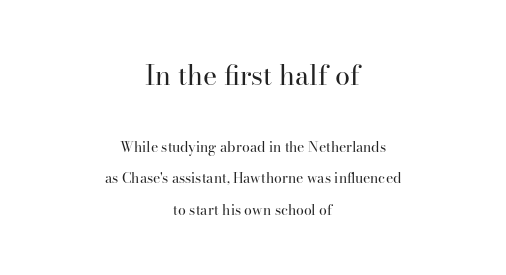
The image shows 27 px text type, upright; set centered, loose line spacing (2.24x), normal letter spacing, not underlined; the first (top) block is 1.93x larger.
